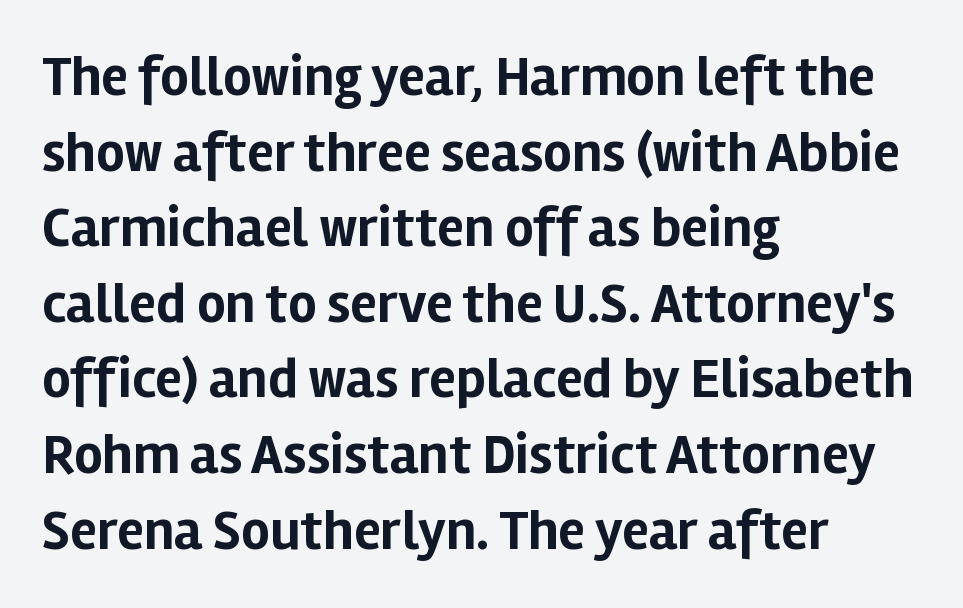
Thick stems and heavy bowls — unmistakably bold. Do the characters align in a grid? No, the font is proportional. The typesetter chose a ragged-right arrangement here. The passage shown is not underscored anywhere. There is no visible air inserted between adjacent glyphs. The passage shown is typeset with a sans-serif family.
